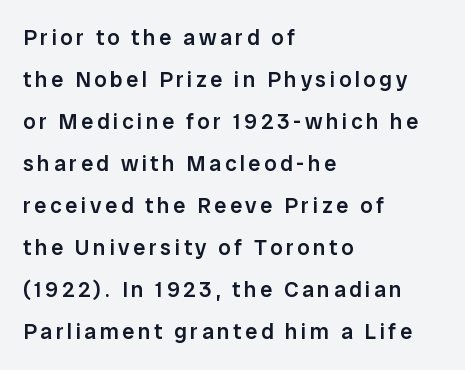
The image shows 22 px text type, upright; set left-aligned, loose line spacing (1.91x), not underlined.
